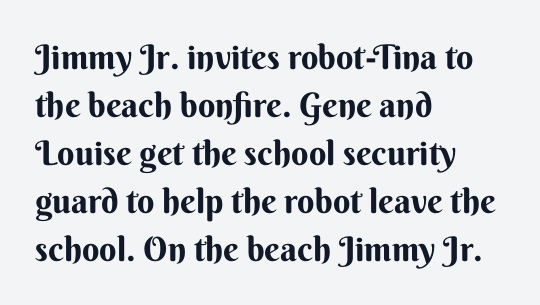
Q: Is the text bold? A: Yes.
Q: Is the text italic (slanted)? A: No, it is upright.
Q: Is the typeface a serif or a sans-serif typeface? A: Sans-serif.
Q: Is the text underlined? A: No.
Q: How is the paragraph aligned? A: Left-aligned.
Q: Is the spacing between letters normal or unusually wide? A: Normal.
Q: Is the spacing between lines tight, normal or loose? A: Normal.
Q: Width (condensed, normal, or wide)? A: Normal.
Q: Stroke contrast? A: Medium.
Q: x-height? A: Small.
Q: Monospaced? A: No.
